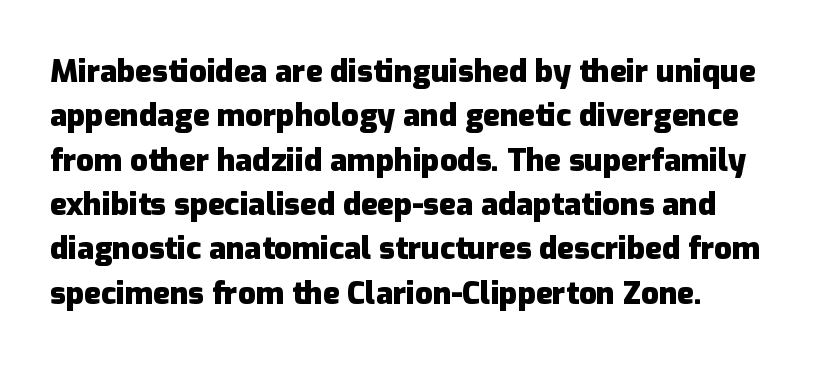
The image shows 31 px heavy sans-serif type, upright; set normal line spacing (1.43x), normal letter spacing, not underlined; low stroke contrast and a medium x-height.
